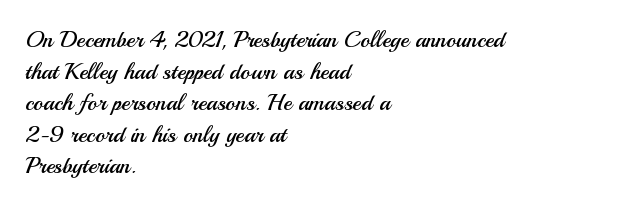
The strokes are not fattened; the text isn't bold. Beneath every word, the page is bare. Every row of glyphs begins at an identical x-position on the left.
